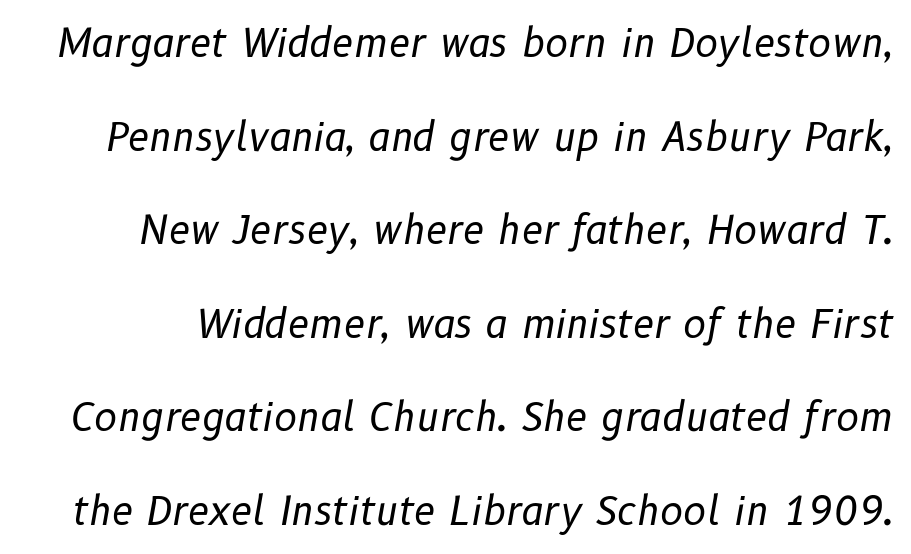
Q: Is the text bold? A: No.
Q: Is the text italic (slanted)? A: Yes, it leans right by about 10 degrees.
Q: Is the text underlined? A: No.
Q: Is the spacing between letters normal or unusually wide? A: Normal.
Q: Is the spacing between lines tight, normal or loose? A: Loose.
Q: Width (condensed, normal, or wide)? A: Normal.
Q: Stroke contrast? A: Low.
Q: x-height? A: Medium.
Q: Monospaced? A: No.
